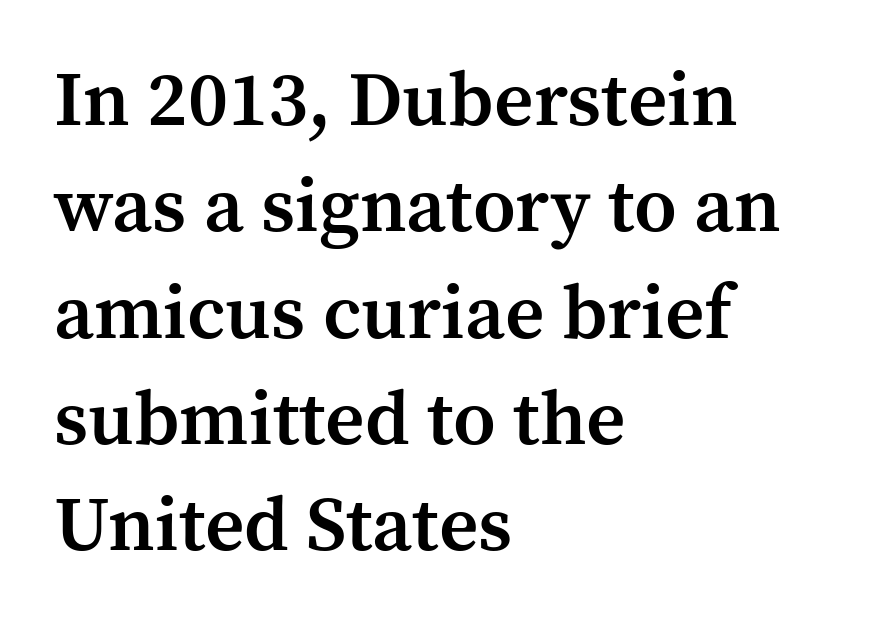
{"serif": "yes", "italic": "no", "bold": "semi", "weight": "semibold", "width": "normal", "stroke_contrast": "medium", "x_height": "medium", "monospaced": "no", "underline": "no", "align": "left", "line_spacing": "normal", "line_spacing_ratio": 1.38, "letter_spacing": "normal", "letter_spacing_em": 0.0, "glyph_px": 77}
